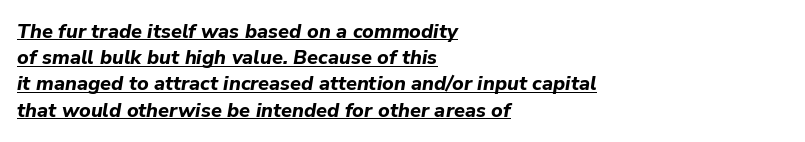
{"italic": "yes", "lean": "right", "slant_degrees": 9, "bold": "yes", "underline": "yes", "align": "left", "line_spacing": "normal", "line_spacing_ratio": 1.31, "letter_spacing": "normal", "letter_spacing_em": 0.0, "glyph_px": 20}
